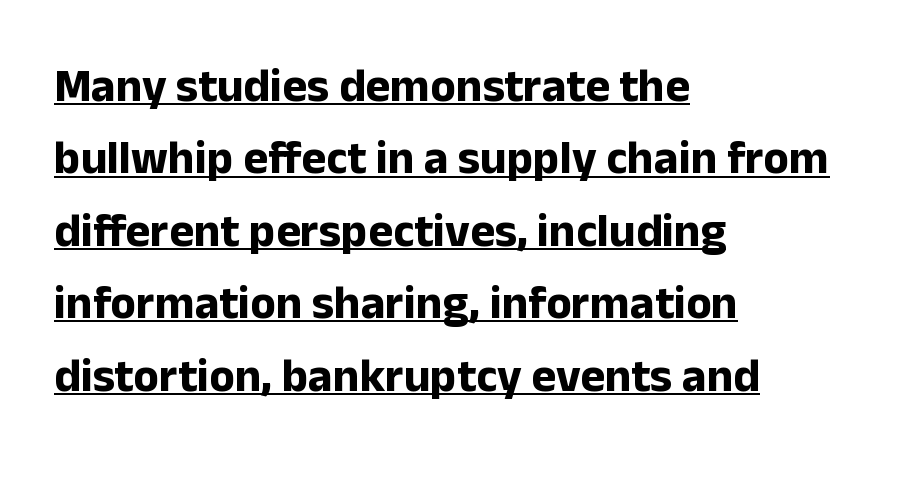
The image shows 47 px bold sans-serif type, upright; set left-aligned, normal line spacing (1.54x), normal letter spacing, underlined; low stroke contrast and a medium x-height.
